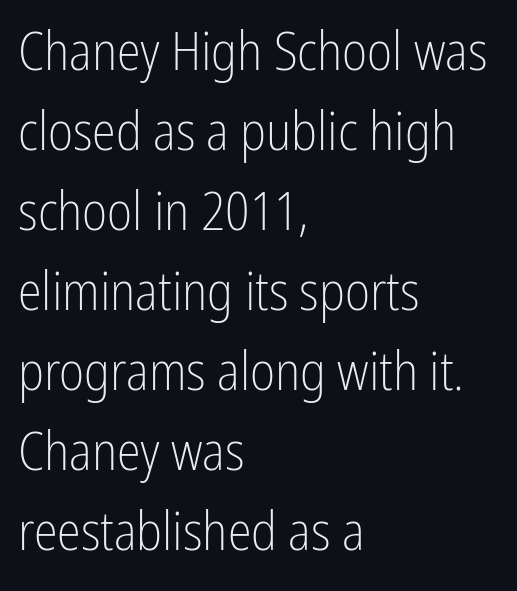
Ink coverage per letter is moderate at most. Students, note that the glyphs here touch the page at normal intervals. The passage shown stacks its lines at a standard gap. This is sans-serif lettering, the kind often seen on screens and signage.
